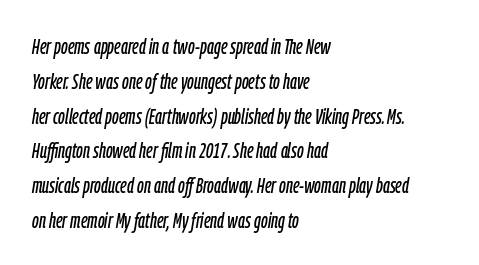
{"italic": "yes", "lean": "right", "slant_degrees": 9, "underline": "no", "align": "left", "line_spacing": "normal", "line_spacing_ratio": 1.58, "letter_spacing": "normal", "letter_spacing_em": 0.0, "glyph_px": 22}
